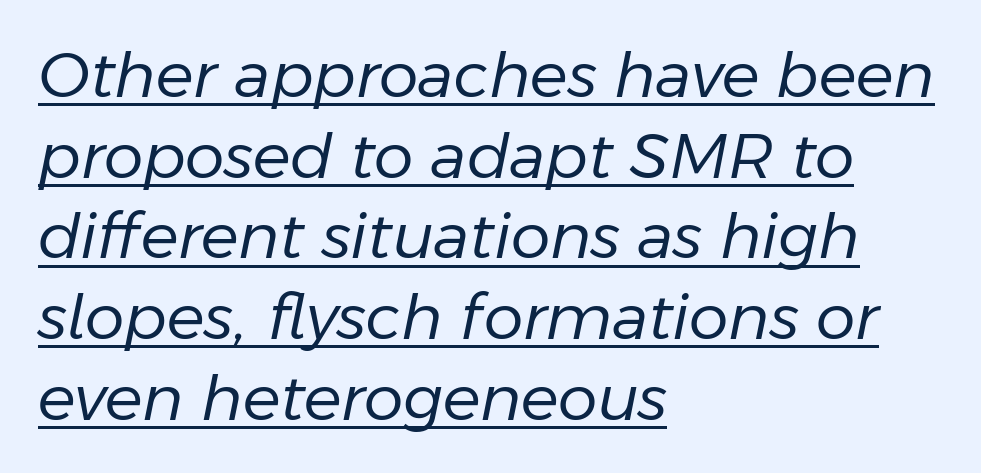
Q: Is the text bold? A: No.
Q: Is the text italic (slanted)? A: Yes, it leans right by about 11 degrees.
Q: Is the text underlined? A: Yes.
Q: How is the paragraph aligned? A: Left-aligned.
Q: Is the spacing between letters normal or unusually wide? A: Normal.
Q: Is the spacing between lines tight, normal or loose? A: Normal.
Q: Width (condensed, normal, or wide)? A: Normal.
Q: Stroke contrast? A: Low.
Q: x-height? A: Medium.
Q: Monospaced? A: No.
